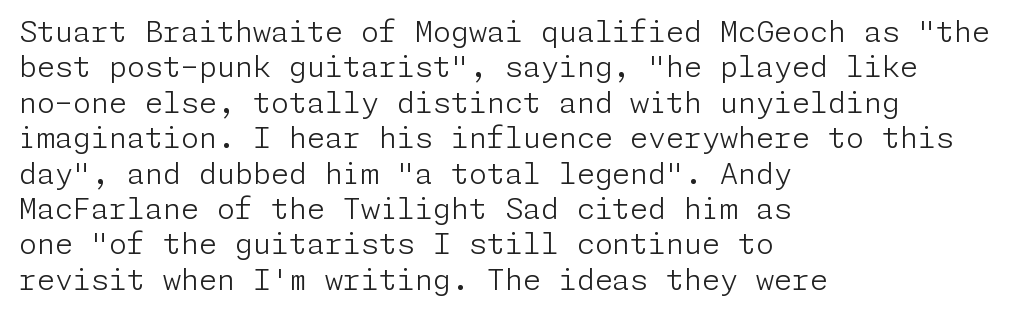
Q: Is the text bold? A: No.
Q: Is the text italic (slanted)? A: No, it is upright.
Q: Is the typeface a serif or a sans-serif typeface? A: Sans-serif.
Q: Is the text underlined? A: No.
Q: How is the paragraph aligned? A: Left-aligned.
Q: Is the spacing between letters normal or unusually wide? A: Normal.
Q: Width (condensed, normal, or wide)? A: Normal.
Q: Stroke contrast? A: Low.
Q: x-height? A: Medium.
